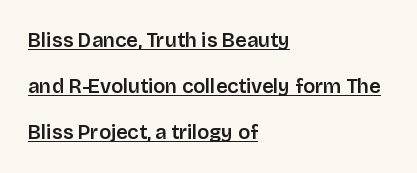
Q: Is the text italic (slanted)? A: No, it is upright.
Q: Is the text underlined? A: Yes.
Q: How is the paragraph aligned? A: Left-aligned.
Q: Is the spacing between letters normal or unusually wide? A: Normal.
Q: Is the spacing between lines tight, normal or loose? A: Loose.
